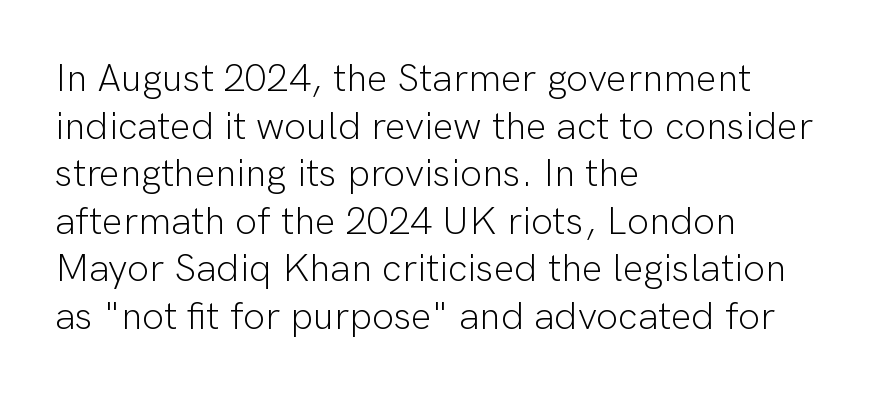
One-word summary of the alignment: left. The rendering uses natural spacing where letterforms have individual widths. Each word holds together tightly as a unit, with standard inter-letter gaps. The space directly below the letters is spotless. When letters stand straight like this, we call the style roman or upright.
